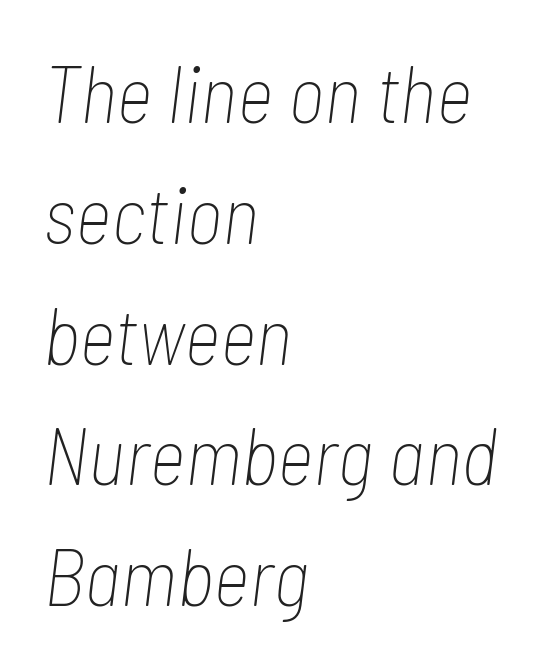
Q: Is the text bold? A: No.
Q: Is the text italic (slanted)? A: Yes, it leans right by about 7 degrees.
Q: Is the text underlined? A: No.
Q: How is the paragraph aligned? A: Left-aligned.
Q: Is the spacing between letters normal or unusually wide? A: Normal.
Q: Is the spacing between lines tight, normal or loose? A: Normal.
Q: Width (condensed, normal, or wide)? A: Condensed.
Q: Stroke contrast? A: Low.
Q: x-height? A: Medium.
Q: Monospaced? A: No.
